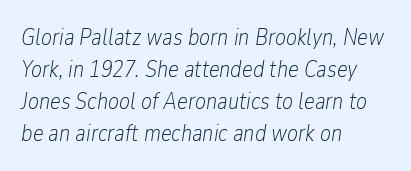
The image shows 23 px text type, italic (leaning right); set left-aligned, normal line spacing (1.39x), normal letter spacing, not underlined.
